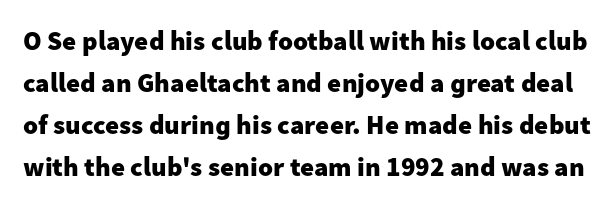
Q: Is the text bold? A: Yes.
Q: Is the text italic (slanted)? A: No, it is upright.
Q: Is the text underlined? A: No.
Q: Is the spacing between letters normal or unusually wide? A: Normal.
Q: Is the spacing between lines tight, normal or loose? A: Normal.
